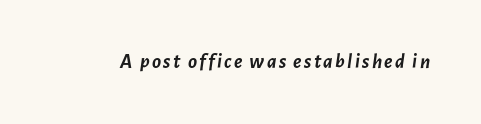
{"italic": "yes", "lean": "right", "slant_degrees": 7, "bold": "yes", "underline": "no", "glyph_px": 21}
